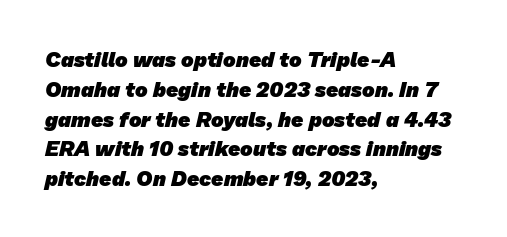
Q: Is the text bold? A: Yes.
Q: Is the text underlined? A: No.
Q: How is the paragraph aligned? A: Left-aligned.
Q: Is the spacing between letters normal or unusually wide? A: Normal.
Q: Is the spacing between lines tight, normal or loose? A: Normal.
